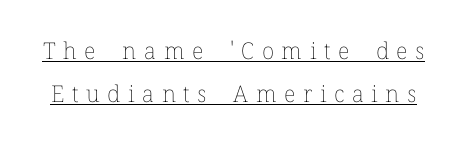
Q: Is the text bold? A: No.
Q: Is the text italic (slanted)? A: No, it is upright.
Q: Is the text underlined? A: Yes.
Q: Is the spacing between letters normal or unusually wide? A: Unusually wide.
